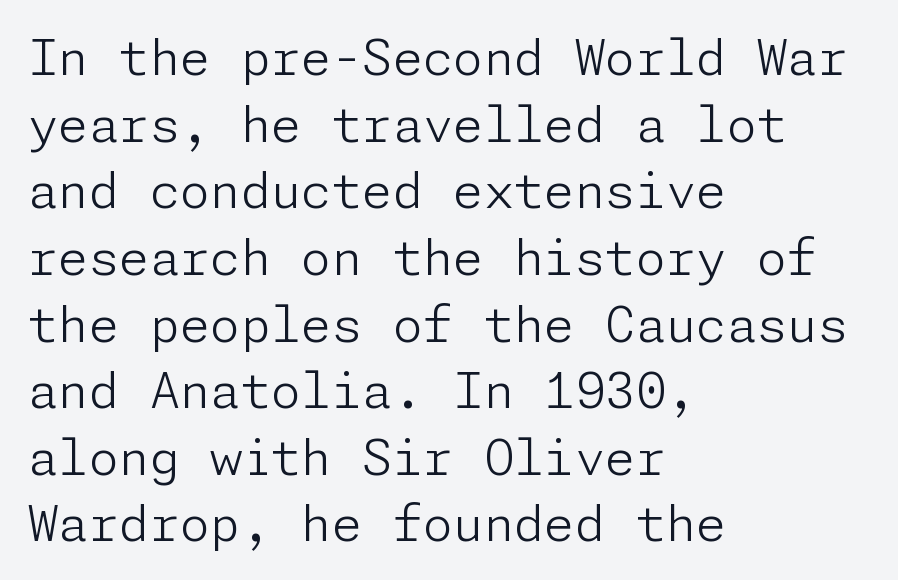
{"serif": "no", "italic": "no", "bold": "no", "weight": "light", "width": "normal", "stroke_contrast": "low", "x_height": "medium", "underline": "no", "align": "left", "line_spacing": "normal", "line_spacing_ratio": 1.36, "letter_spacing": "normal", "letter_spacing_em": 0.0, "glyph_px": 49}
